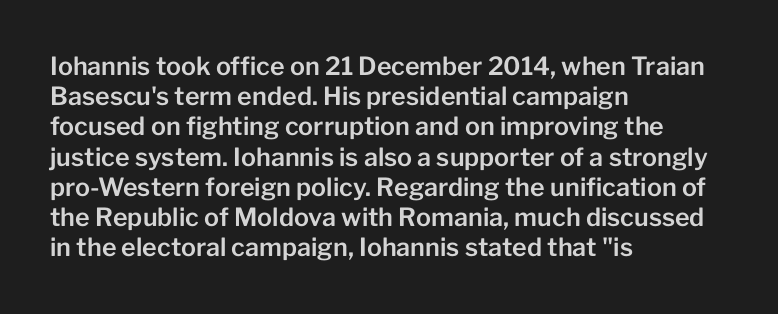
Q: Is the text italic (slanted)? A: No, it is upright.
Q: Is the text underlined? A: No.
Q: How is the paragraph aligned? A: Left-aligned.
Q: Is the spacing between letters normal or unusually wide? A: Normal.
